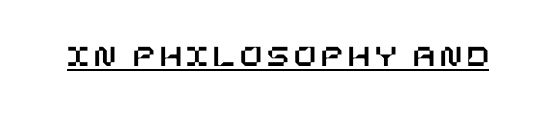
The image shows 32 px text type, upright; set underlined; low stroke contrast and a large x-height.
